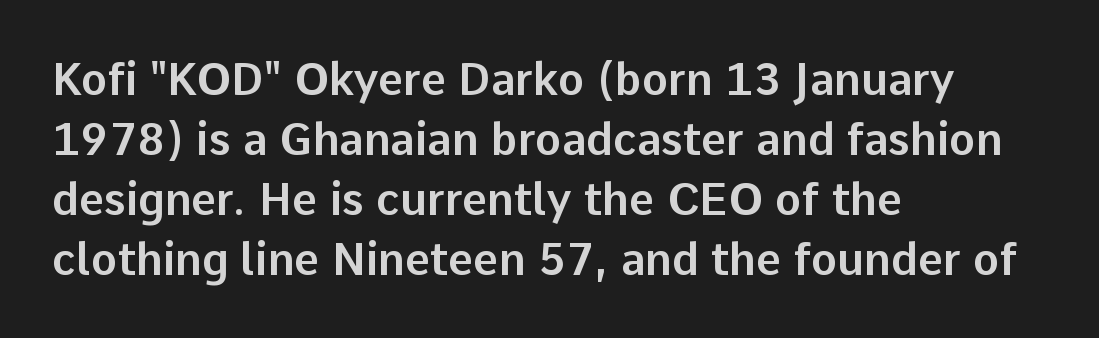
Q: Is the text italic (slanted)? A: No, it is upright.
Q: Is the typeface a serif or a sans-serif typeface? A: Sans-serif.
Q: Is the text underlined? A: No.
Q: How is the paragraph aligned? A: Left-aligned.
Q: Is the spacing between letters normal or unusually wide? A: Normal.
Q: Is the spacing between lines tight, normal or loose? A: Normal.
Q: Width (condensed, normal, or wide)? A: Normal.
Q: Stroke contrast? A: Low.
Q: x-height? A: Medium.
Q: Monospaced? A: No.
